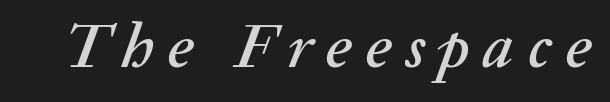
Just letters on the line, the space beneath them empty. A typesetter would call this heavily tracked-out type. Each letter keeps its own natural width here, so spacing adapts to shape. The face used here has a pronounced slope to its letters.
